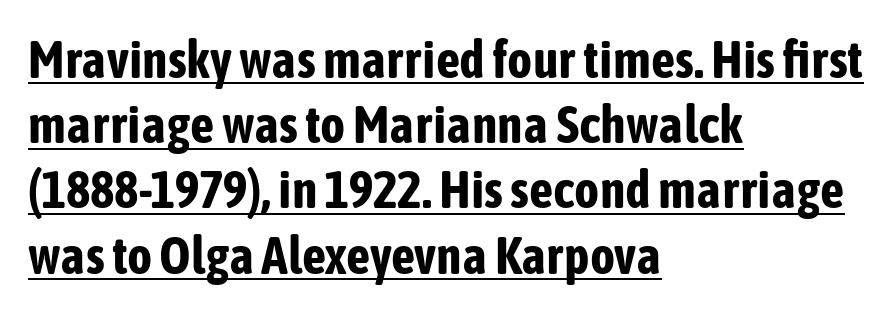
Q: Is the text bold? A: Yes.
Q: Is the text italic (slanted)? A: No, it is upright.
Q: Is the typeface a serif or a sans-serif typeface? A: Sans-serif.
Q: Is the text underlined? A: Yes.
Q: How is the paragraph aligned? A: Left-aligned.
Q: Is the spacing between letters normal or unusually wide? A: Normal.
Q: Width (condensed, normal, or wide)? A: Condensed.
Q: Stroke contrast? A: Low.
Q: x-height? A: Medium.
Q: Monospaced? A: No.
